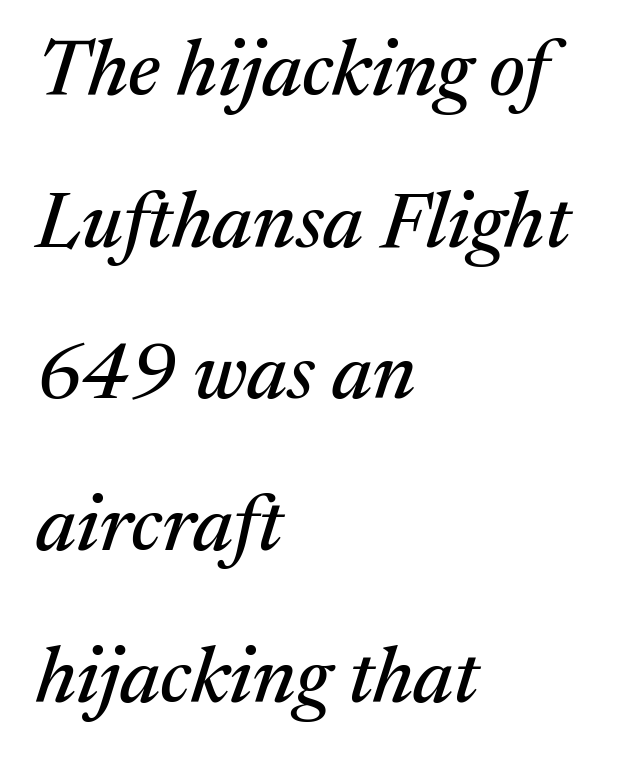
{"serif": "yes", "italic": "yes", "lean": "right", "slant_degrees": 17, "width": "normal", "stroke_contrast": "medium", "x_height": "medium", "monospaced": "no", "underline": "no", "align": "left", "line_spacing": "loose", "line_spacing_ratio": 1.92, "letter_spacing": "normal", "letter_spacing_em": 0.0, "glyph_px": 79}
